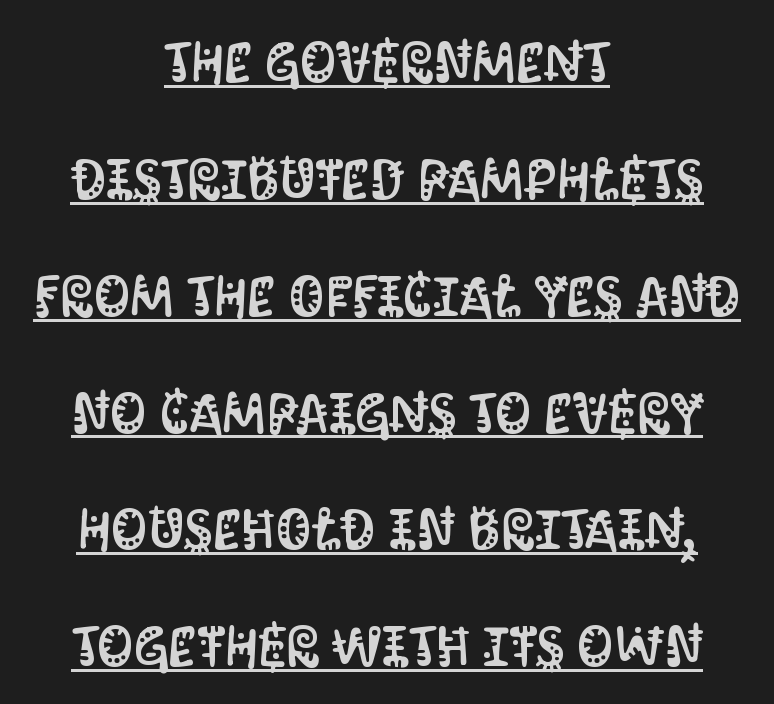
Q: Is the text italic (slanted)? A: No, it is upright.
Q: Is the typeface a serif or a sans-serif typeface? A: Sans-serif.
Q: Is the text underlined? A: Yes.
Q: How is the paragraph aligned? A: Centered.
Q: Is the spacing between letters normal or unusually wide? A: Normal.
Q: Is the spacing between lines tight, normal or loose? A: Loose.
Q: Width (condensed, normal, or wide)? A: Condensed.
Q: Stroke contrast? A: Medium.
Q: x-height? A: Large.
Q: Monospaced? A: No.
